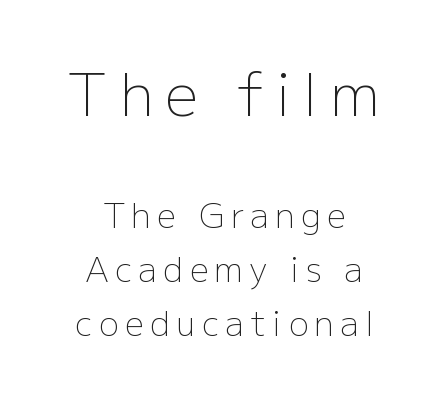
The image shows 58 px light sans-serif type, upright; set centered, normal line spacing (1.63x), unusually wide letter spacing (+0.2 em), not underlined; the first (top) block is 1.76x larger; low stroke contrast and a medium x-height.
